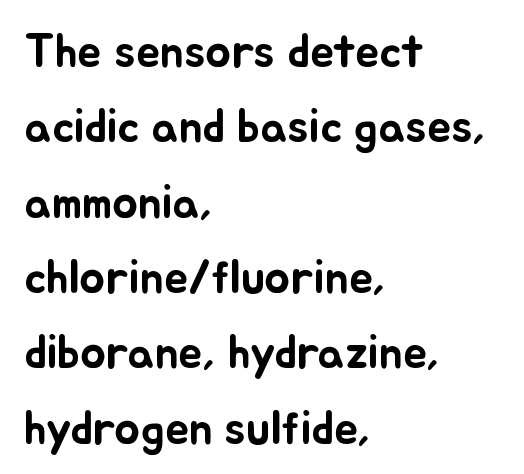
Q: Is the text italic (slanted)? A: No, it is upright.
Q: Is the text underlined? A: No.
Q: How is the paragraph aligned? A: Left-aligned.
Q: Is the spacing between letters normal or unusually wide? A: Normal.
Q: Is the spacing between lines tight, normal or loose? A: Normal.
Q: Width (condensed, normal, or wide)? A: Normal.
Q: Stroke contrast? A: Low.
Q: x-height? A: Small.
Q: Monospaced? A: No.
